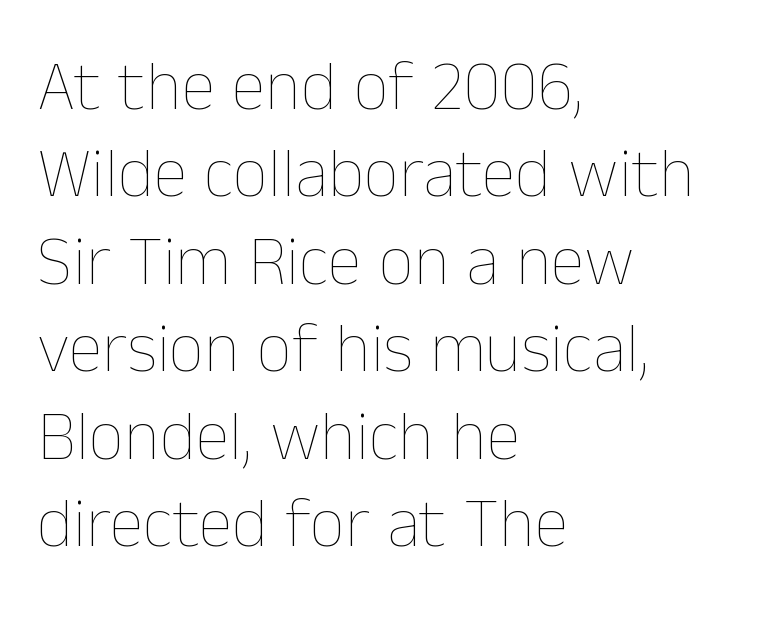
{"italic": "no", "bold": "no", "weight": "thin", "width": "normal", "stroke_contrast": "low", "x_height": "medium", "monospaced": "no", "underline": "no", "align": "left", "line_spacing": "normal", "line_spacing_ratio": 1.25, "letter_spacing": "normal", "letter_spacing_em": 0.0, "glyph_px": 70}
